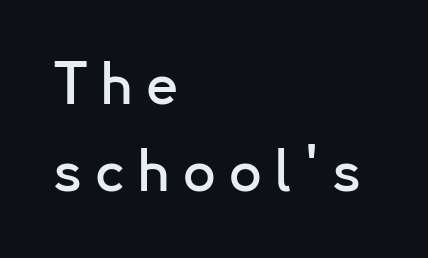
The image shows 57 px sans-serif type, upright; set left-aligned, normal line spacing (1.53x), unusually wide letter spacing (+0.23 em), not underlined; low stroke contrast and a small x-height.
